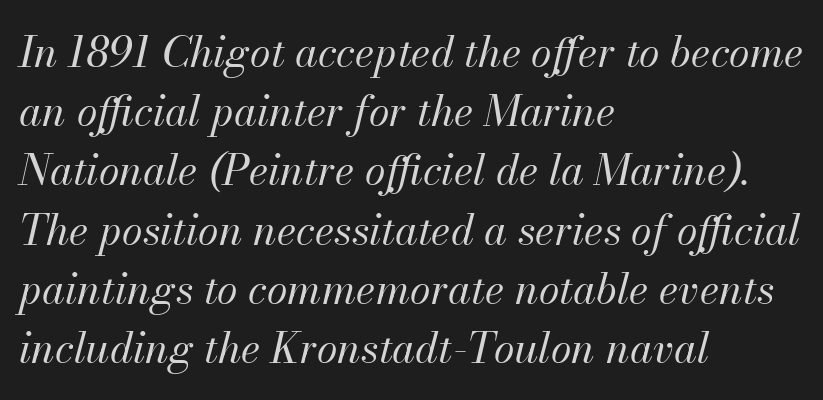
The image shows 42 px regular-weight type, italic (leaning right); set left-aligned, normal line spacing (1.41x), normal letter spacing, not underlined; medium stroke contrast and a small x-height.
